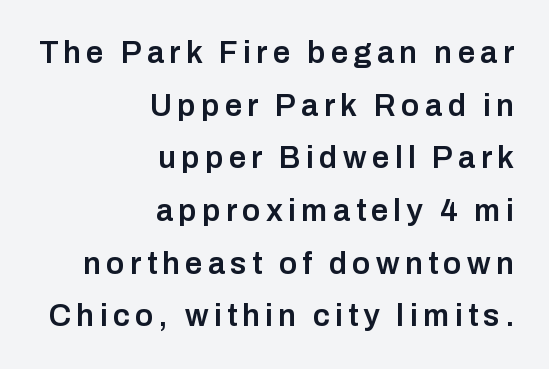
Is the block centered? No — it sits flush against the right margin. Just letters on the line, the space beneath them empty. Each letter keeps its own natural width here, so spacing adapts to shape. Nope, no serifs anywhere on these letters. Leading matches the norm, producing a regular column.
